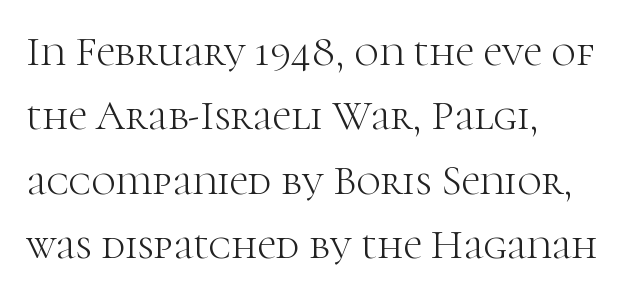
The image shows 42 px light serif type, upright; set left-aligned, normal line spacing (1.53x), normal letter spacing, not underlined; high stroke contrast and a medium x-height.
